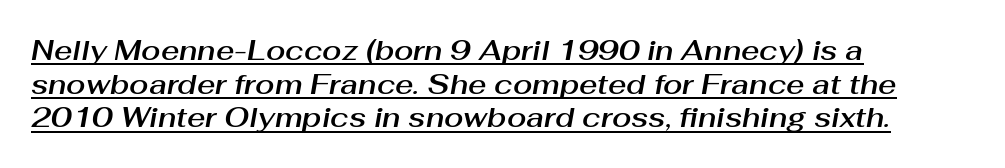
Q: Is the text italic (slanted)? A: Yes, it leans right by about 10 degrees.
Q: Is the text underlined? A: Yes.
Q: How is the paragraph aligned? A: Left-aligned.
Q: Is the spacing between letters normal or unusually wide? A: Normal.
Q: Width (condensed, normal, or wide)? A: Normal.
Q: Stroke contrast? A: Medium.
Q: x-height? A: Medium.
Q: Monospaced? A: No.
